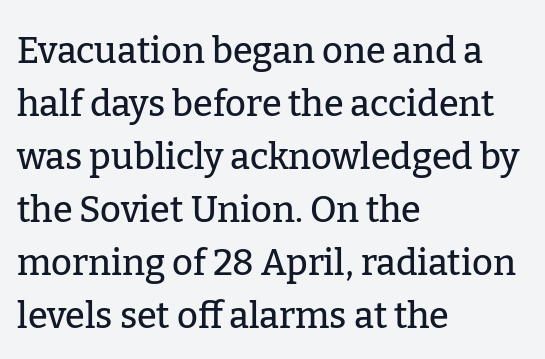
{"serif": "yes", "italic": "no", "width": "normal", "stroke_contrast": "low", "x_height": "medium", "monospaced": "no", "underline": "no", "align": "left", "line_spacing": "normal", "line_spacing_ratio": 1.47, "letter_spacing": "normal", "letter_spacing_em": 0.0, "glyph_px": 36}
